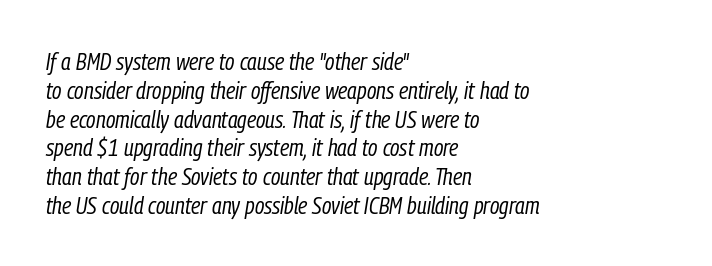
{"italic": "yes", "lean": "right", "slant_degrees": 9, "bold": "no", "underline": "no", "align": "left", "line_spacing_ratio": 1.2, "letter_spacing": "normal", "letter_spacing_em": 0.0, "glyph_px": 24}
